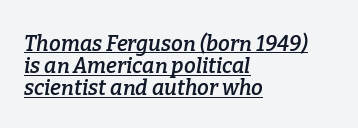
Q: Is the text bold? A: Semi-bold.
Q: Is the text italic (slanted)? A: Yes, it leans right by about 9 degrees.
Q: Is the text underlined? A: Yes.
Q: How is the paragraph aligned? A: Left-aligned.
Q: Is the spacing between letters normal or unusually wide? A: Normal.
Q: Is the spacing between lines tight, normal or loose? A: Tight.
